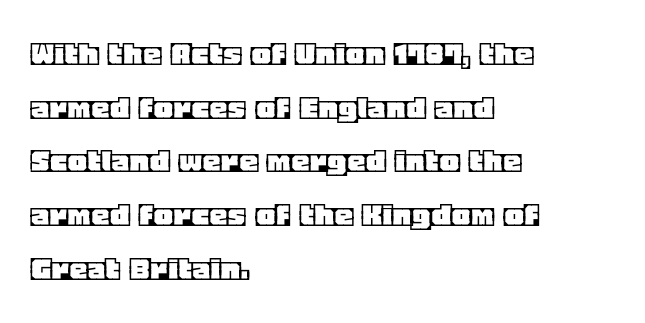
{"italic": "no", "width": "normal", "x_height": "large", "monospaced": "no", "underline": "no", "align": "left", "line_spacing": "normal", "line_spacing_ratio": 1.45, "letter_spacing": "normal", "letter_spacing_em": 0.0, "glyph_px": 37}
